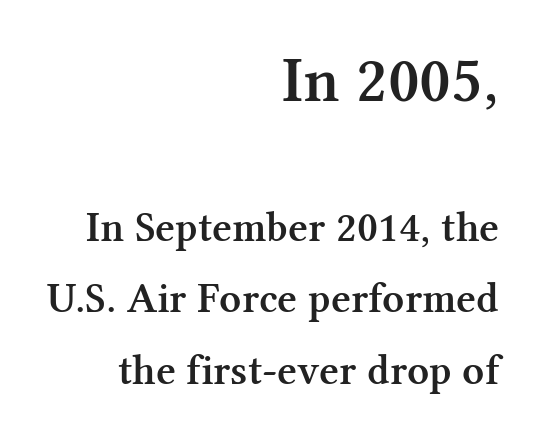
Top chunk: large. Bottom chunk: small. The area under the type is left untouched. How would I describe the line gaps? Plain and ordinary. Observe the serifs anchoring each vertical stroke in this sample. Summary of weight: moderately heavy, a semibold.
